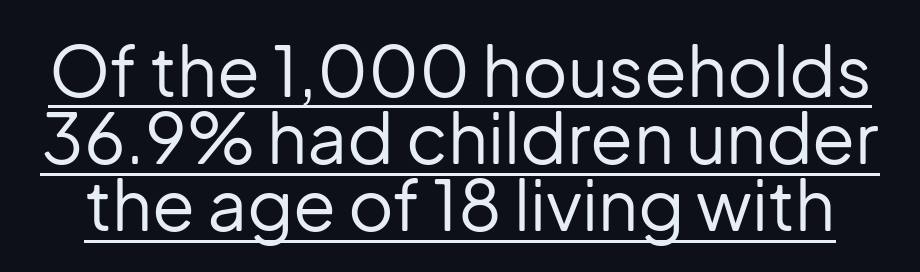
The image shows 70 px regular-weight sans-serif type, upright; set tight line spacing (0.96x), normal letter spacing, underlined; low stroke contrast and a medium x-height.
